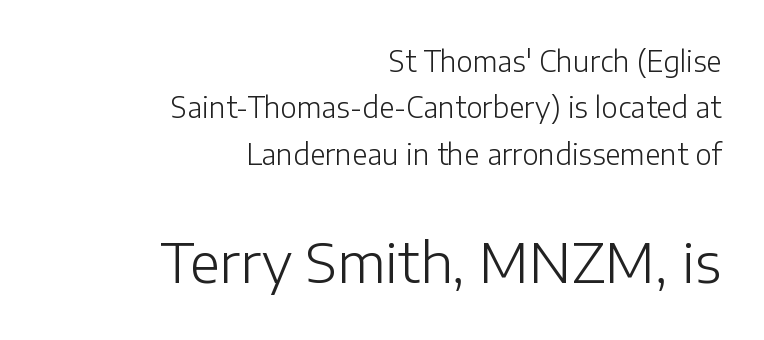
{"serif": "no", "italic": "no", "bold": "no", "weight": "light", "width": "normal", "stroke_contrast": "low", "x_height": "medium", "monospaced": "no", "underline": "no", "align": "right", "line_spacing": "normal", "line_spacing_ratio": 1.66, "letter_spacing": "normal", "letter_spacing_em": 0.0, "larger_block": "second", "size_ratio": 1.96, "glyph_px": 55}
